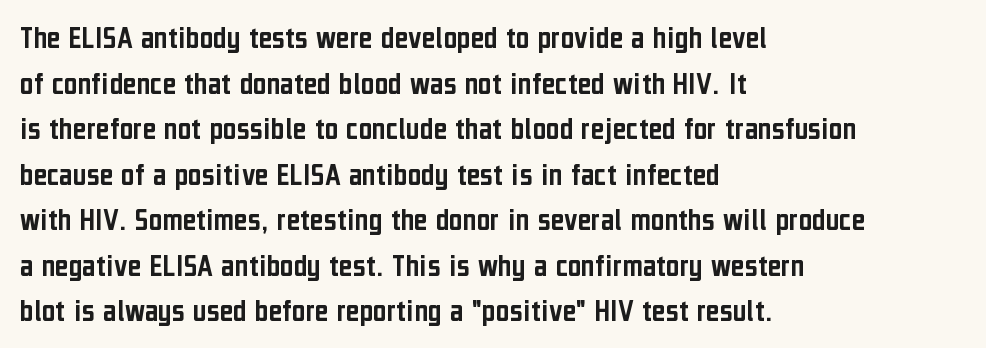
Q: Is the text italic (slanted)? A: No, it is upright.
Q: Is the typeface a serif or a sans-serif typeface? A: Sans-serif.
Q: Is the text underlined? A: No.
Q: How is the paragraph aligned? A: Left-aligned.
Q: Is the spacing between letters normal or unusually wide? A: Normal.
Q: Is the spacing between lines tight, normal or loose? A: Normal.
Q: Width (condensed, normal, or wide)? A: Condensed.
Q: Stroke contrast? A: Low.
Q: x-height? A: Medium.
Q: Monospaced? A: No.
